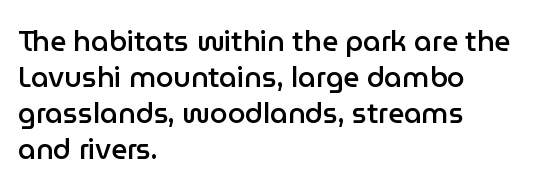
One-word summary of the alignment: left. The sample has been set in demibold, a notch under bold. Italic? Not at all — the glyphs are vertical. A normal amount of white space separates one row of letters from the next.
